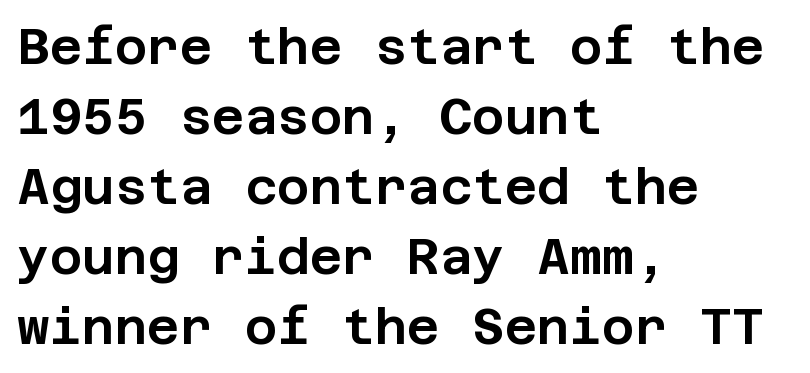
{"serif": "no", "italic": "no", "width": "normal", "stroke_contrast": "low", "x_height": "large", "underline": "no", "align": "left", "line_spacing": "normal", "line_spacing_ratio": 1.4, "letter_spacing": "normal", "letter_spacing_em": 0.0, "glyph_px": 50}
